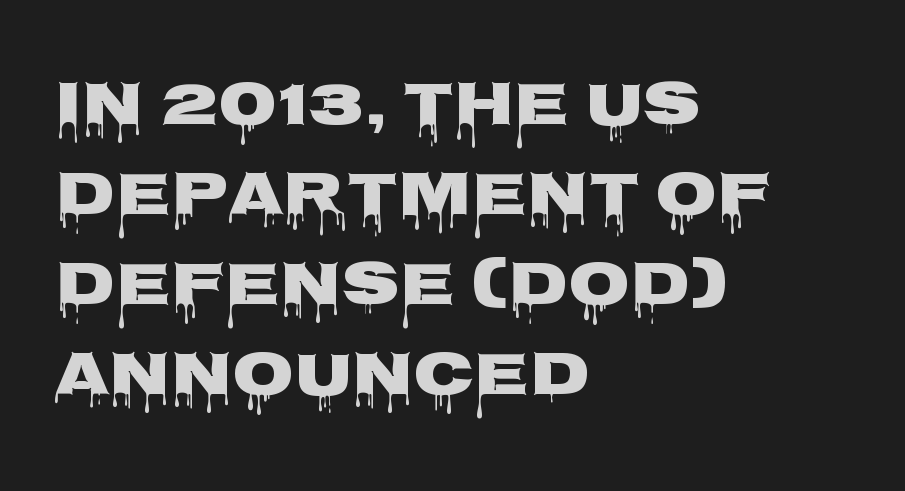
The image shows 63 px wide sans-serif type, upright; set left-aligned, normal line spacing (1.43x), normal letter spacing, not underlined; low stroke contrast and a large x-height.
